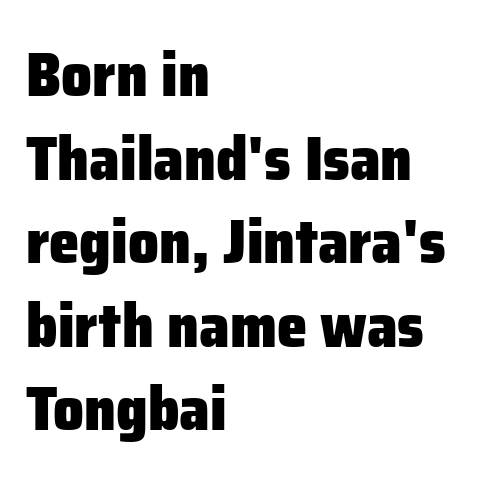
{"serif": "no", "italic": "no", "bold": "yes", "weight": "heavy", "width": "normal", "stroke_contrast": "low", "x_height": "medium", "monospaced": "no", "underline": "no", "align": "left", "line_spacing": "normal", "line_spacing_ratio": 1.37, "letter_spacing": "normal", "letter_spacing_em": 0.0, "glyph_px": 61}
